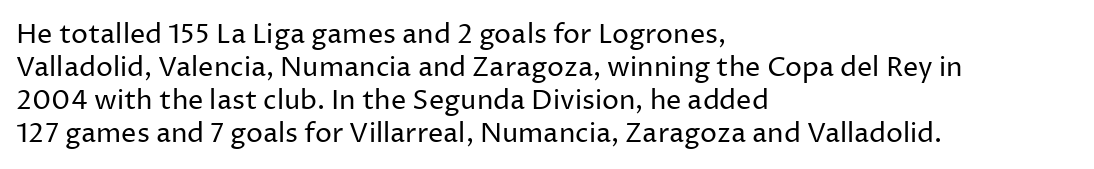
Q: Is the text bold? A: No.
Q: Is the text italic (slanted)? A: No, it is upright.
Q: Is the text underlined? A: No.
Q: How is the paragraph aligned? A: Left-aligned.
Q: Is the spacing between letters normal or unusually wide? A: Normal.
